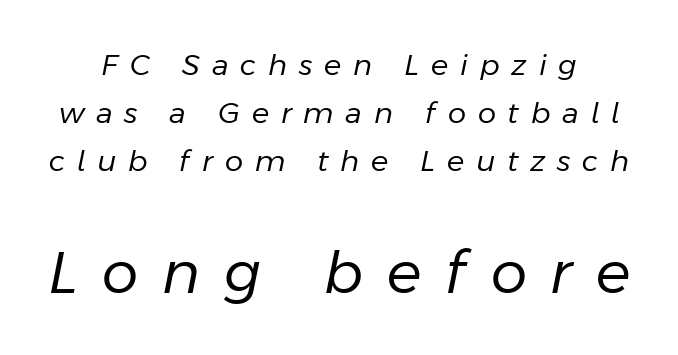
{"italic": "yes", "lean": "right", "slant_degrees": 11, "bold": "no", "weight": "regular", "width": "normal", "stroke_contrast": "low", "x_height": "medium", "monospaced": "no", "underline": "no", "line_spacing": "normal", "line_spacing_ratio": 1.66, "letter_spacing": "wide", "letter_spacing_em": 0.41, "larger_block": "second", "size_ratio": 2.0, "glyph_px": 58}
